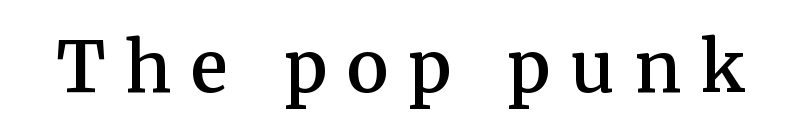
Q: Is the text bold? A: Semi-bold.
Q: Is the text italic (slanted)? A: No, it is upright.
Q: Is the typeface a serif or a sans-serif typeface? A: Serif.
Q: Is the text underlined? A: No.
Q: Is the spacing between letters normal or unusually wide? A: Unusually wide.
Q: Width (condensed, normal, or wide)? A: Normal.
Q: Stroke contrast? A: Medium.
Q: x-height? A: Medium.
Q: Monospaced? A: No.
